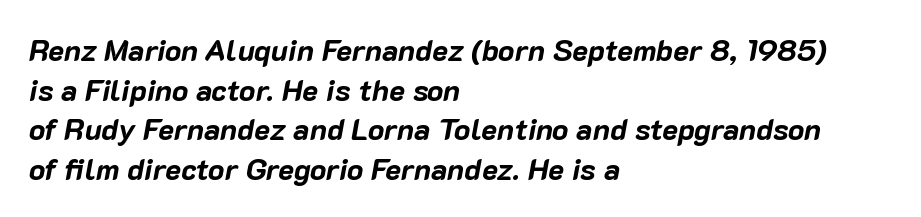
Regarding leading, the lines here are spaced in the standard way. Visually the block forms a straight wall on the left and a jagged coastline on the right. The passage shown is typed in a proportional face where columns would drift. Each glyph is drawn with heavy, bold strokes.
